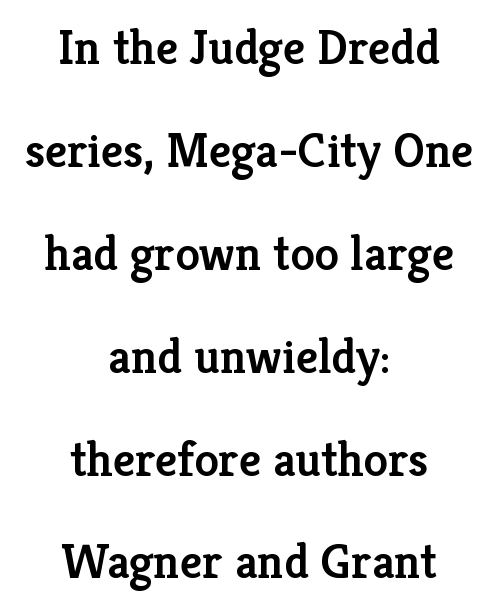
{"serif": "yes", "italic": "no", "bold": "semi", "weight": "semibold", "width": "normal", "stroke_contrast": "low", "x_height": "medium", "monospaced": "no", "underline": "no", "align": "center", "line_spacing": "loose", "line_spacing_ratio": 2.1, "letter_spacing": "normal", "letter_spacing_em": 0.0, "glyph_px": 49}
